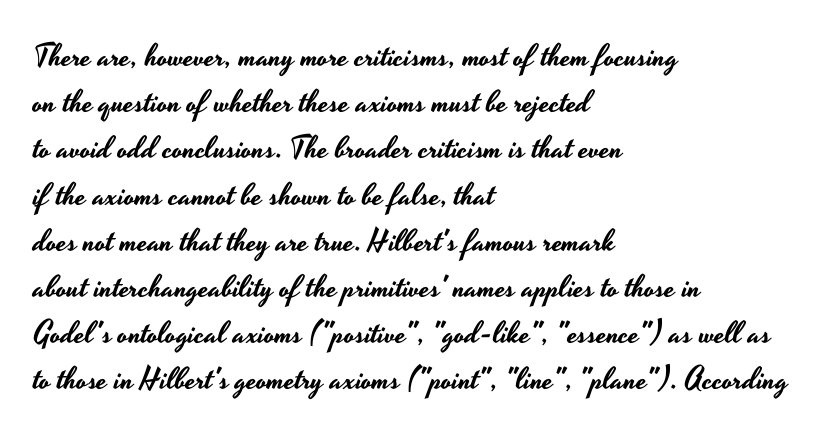
The image shows 31 px wide sans-serif type; set left-aligned, normal line spacing (1.49x), normal letter spacing, not underlined; low stroke contrast and a small x-height.
